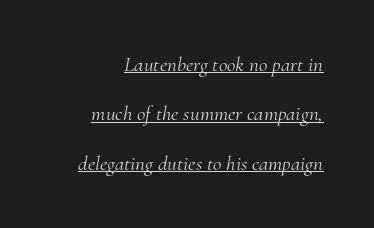
The image shows 21 px text type, italic (leaning right); set loose line spacing (2.35x), normal letter spacing, underlined.
